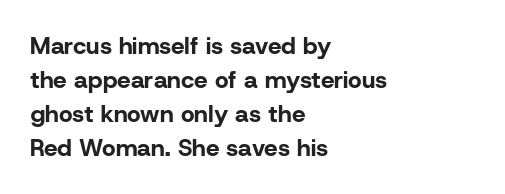
The passage shown stacks its lines at a standard gap. These lines keep a tight, regular rhythm from letter to letter. Descenders hang freely into open space. The sample has been set heavy, in full bold. Leftover space on each line is placed entirely after the last word. Nope, not italic — everything's standing straight.
